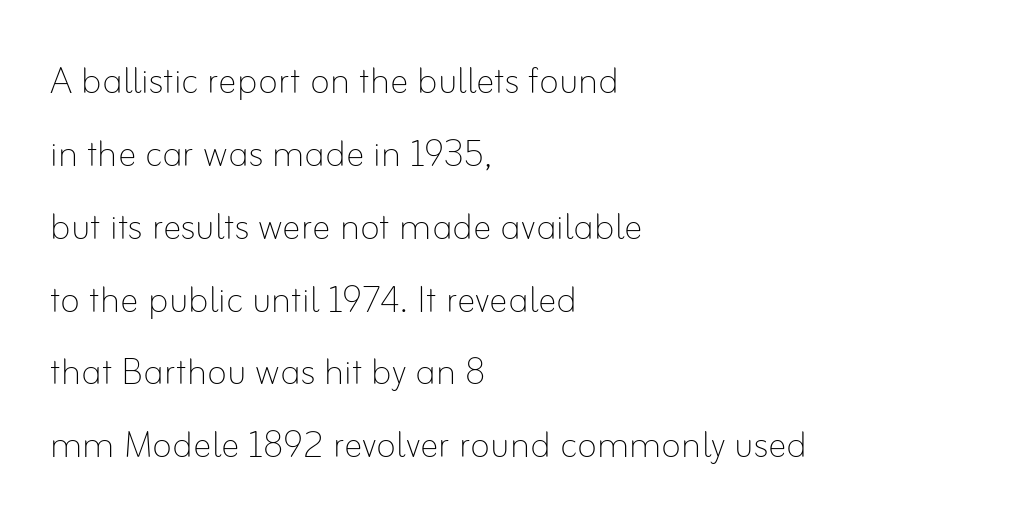
The image shows 47 px thin type, upright; set left-aligned, normal line spacing (1.55x), normal letter spacing, not underlined; low stroke contrast and a small x-height.
